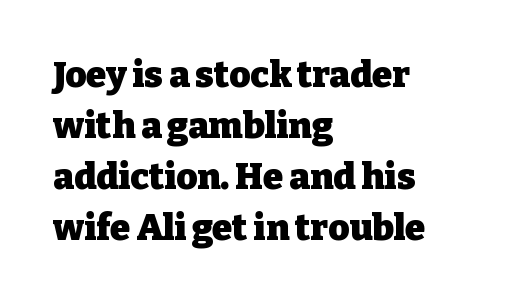
The characters look thick and weighty, a clear bold. It's the straight-up-and-down kind of type. Regarding serifs, this sample has them. The compositor pushed each line to the left boundary.
